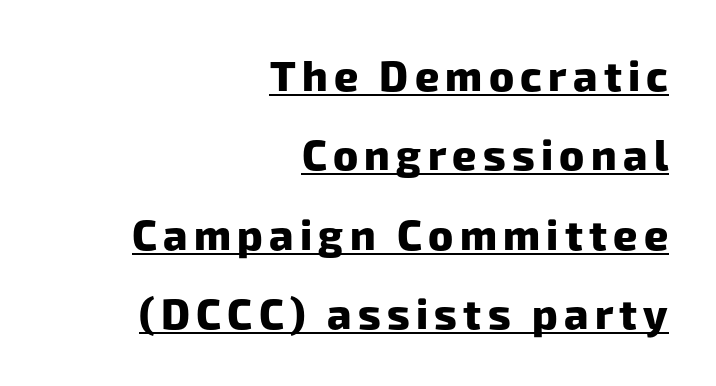
Q: Is the text bold? A: Yes.
Q: Is the typeface a serif or a sans-serif typeface? A: Sans-serif.
Q: Is the text underlined? A: Yes.
Q: How is the paragraph aligned? A: Right-aligned.
Q: Width (condensed, normal, or wide)? A: Normal.
Q: Stroke contrast? A: Low.
Q: x-height? A: Medium.
Q: Monospaced? A: No.
